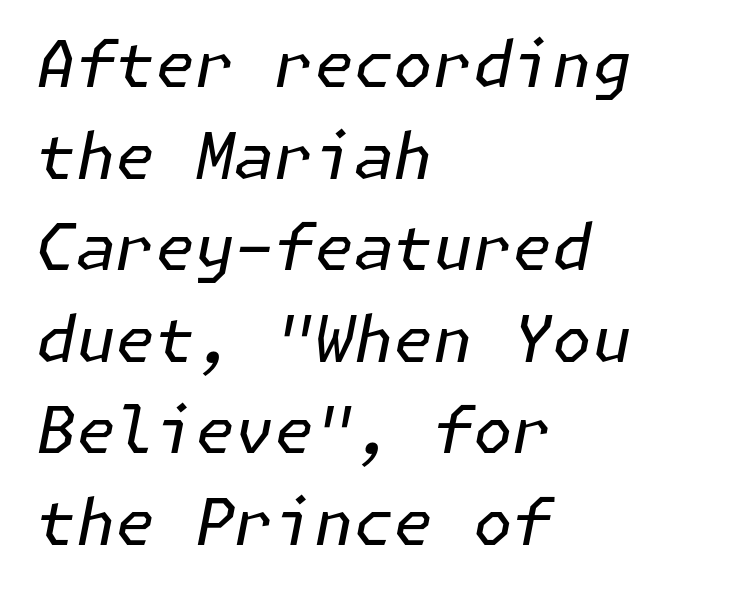
The image shows 64 px regular-weight type, italic (leaning right); set left-aligned, normal line spacing (1.43x), normal letter spacing, not underlined; low stroke contrast and a medium x-height.
